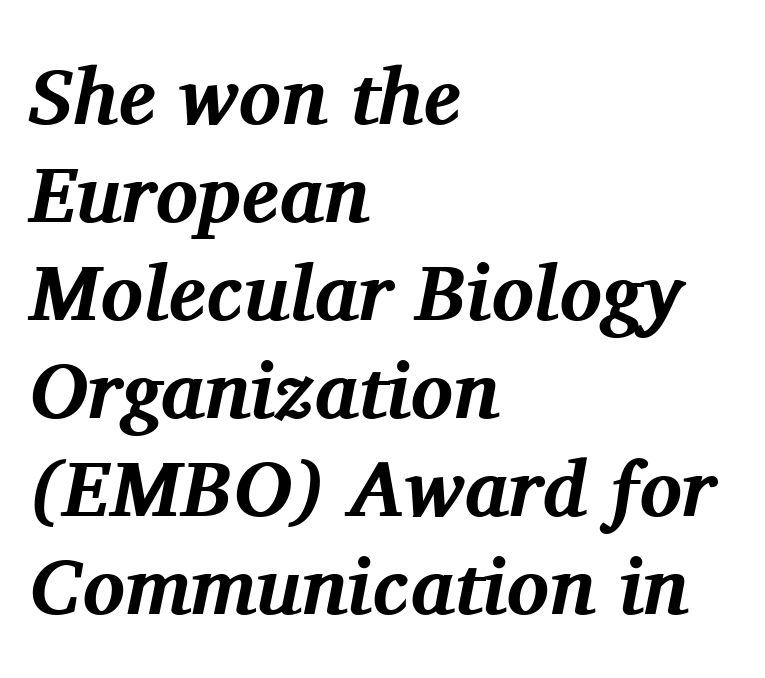
Q: Is the text bold? A: Yes.
Q: Is the text italic (slanted)? A: Yes, it leans right by about 11 degrees.
Q: Is the typeface a serif or a sans-serif typeface? A: Serif.
Q: Is the text underlined? A: No.
Q: How is the paragraph aligned? A: Left-aligned.
Q: Is the spacing between letters normal or unusually wide? A: Normal.
Q: Width (condensed, normal, or wide)? A: Normal.
Q: Stroke contrast? A: Medium.
Q: x-height? A: Medium.
Q: Monospaced? A: No.
